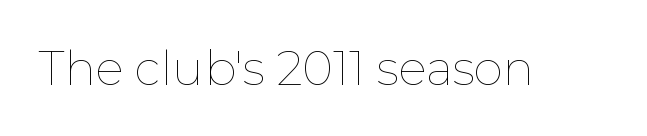
The image shows 47 px thin type, upright; set normal letter spacing, not underlined; low stroke contrast and a medium x-height.
